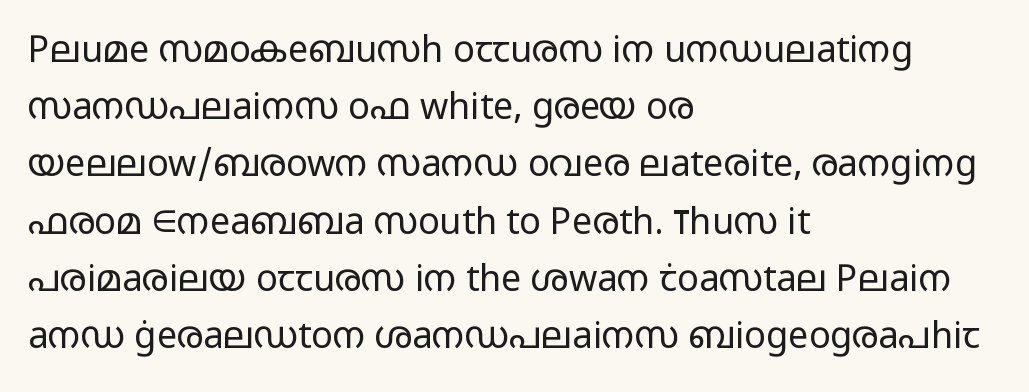
Q: Is the text bold? A: No.
Q: Is the text italic (slanted)? A: No, it is upright.
Q: Is the typeface a serif or a sans-serif typeface? A: Sans-serif.
Q: Is the text underlined? A: No.
Q: How is the paragraph aligned? A: Left-aligned.
Q: Is the spacing between letters normal or unusually wide? A: Normal.
Q: Is the spacing between lines tight, normal or loose? A: Normal.
Q: Width (condensed, normal, or wide)? A: Wide.
Q: Stroke contrast? A: Low.
Q: x-height? A: Medium.
Q: Monospaced? A: No.
